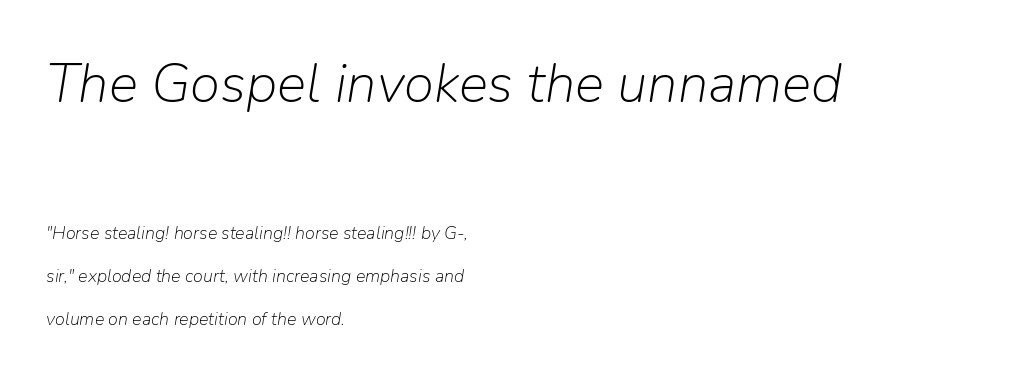
The strip under each line holds only bare page. The passage shown is typed in a proportional face where columns would drift. The rendering keeps characters at their native spacing. Does the lettering tilt? It does — this is italic. The upper block of text is set noticeably larger than the block beneath it. On a weight scale, this lands at 450 or below.
